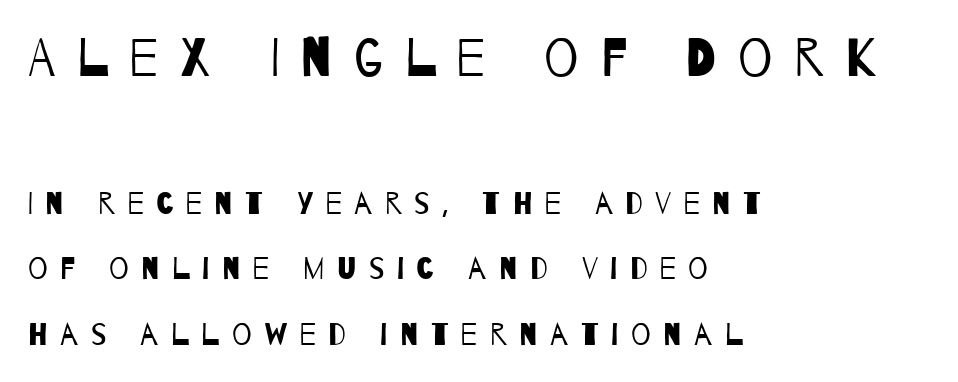
Q: Is the text bold? A: No.
Q: Is the typeface a serif or a sans-serif typeface? A: Sans-serif.
Q: Is the text underlined? A: No.
Q: How is the paragraph aligned? A: Left-aligned.
Q: Is the spacing between letters normal or unusually wide? A: Unusually wide.
Q: Is the spacing between lines tight, normal or loose? A: Loose.
Q: Which block of text is set in a larger size, the first (top) or the second (bottom)? A: The first (top) one.
Q: Width (condensed, normal, or wide)? A: Condensed.
Q: Stroke contrast? A: Low.
Q: x-height? A: Large.
Q: Monospaced? A: No.
